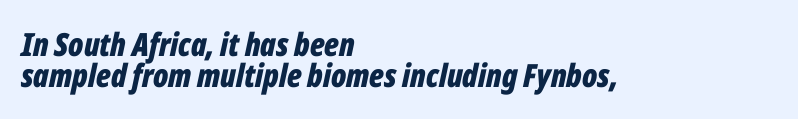
Q: Is the text bold? A: Yes.
Q: Is the text italic (slanted)? A: Yes, it leans right by about 12 degrees.
Q: Is the text underlined? A: No.
Q: How is the paragraph aligned? A: Left-aligned.
Q: Is the spacing between letters normal or unusually wide? A: Normal.
Q: Is the spacing between lines tight, normal or loose? A: Tight.
Q: Width (condensed, normal, or wide)? A: Condensed.
Q: Stroke contrast? A: Low.
Q: x-height? A: Medium.
Q: Monospaced? A: No.
